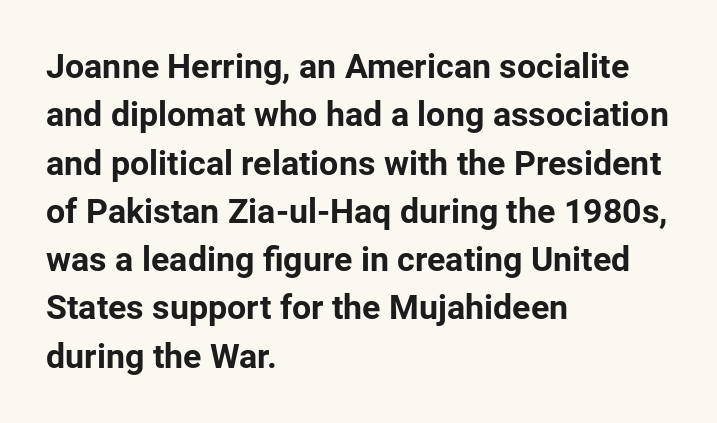
The image shows 34 px bold sans-serif type, upright; set left-aligned, normal line spacing (1.42x), normal letter spacing, not underlined; low stroke contrast and a medium x-height.
